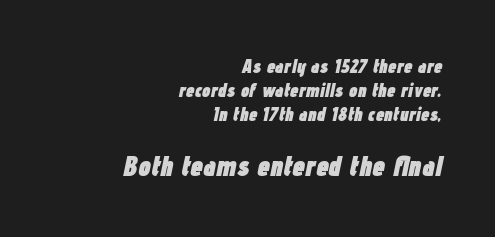
{"italic": "yes", "lean": "right", "slant_degrees": 12, "bold": "yes", "weight": "heavy", "width": "condensed", "stroke_contrast": "low", "x_height": "medium", "monospaced": "no", "underline": "no", "align": "right", "line_spacing": "normal", "line_spacing_ratio": 1.27, "letter_spacing": "normal", "letter_spacing_em": 0.0, "larger_block": "second", "size_ratio": 1.47, "glyph_px": 28}
